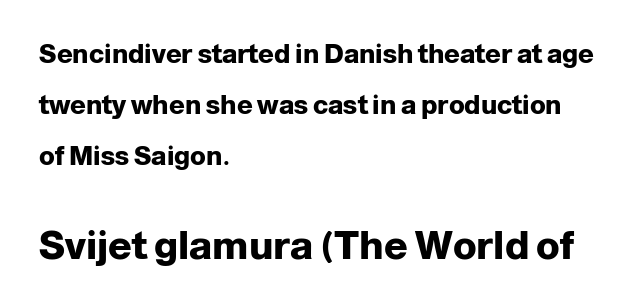
Q: Is the text bold? A: Yes.
Q: Is the text italic (slanted)? A: No, it is upright.
Q: Is the typeface a serif or a sans-serif typeface? A: Sans-serif.
Q: Is the text underlined? A: No.
Q: How is the paragraph aligned? A: Left-aligned.
Q: Is the spacing between letters normal or unusually wide? A: Normal.
Q: Is the spacing between lines tight, normal or loose? A: Loose.
Q: Which block of text is set in a larger size, the first (top) or the second (bottom)? A: The second (bottom) one.
Q: Width (condensed, normal, or wide)? A: Normal.
Q: Stroke contrast? A: Low.
Q: x-height? A: Medium.
Q: Monospaced? A: No.
